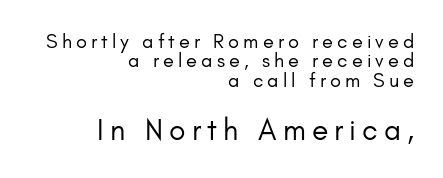
{"serif": "no", "italic": "no", "bold": "no", "weight": "regular", "width": "normal", "stroke_contrast": "low", "x_height": "small", "monospaced": "no", "underline": "no", "align": "right", "line_spacing": "tight", "line_spacing_ratio": 0.97, "letter_spacing": "wide", "letter_spacing_em": 0.2, "larger_block": "second", "size_ratio": 1.5, "glyph_px": 30}
